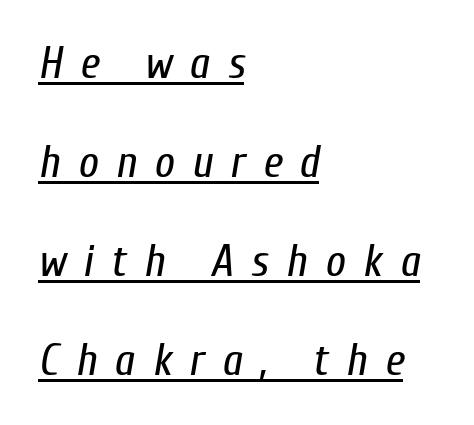
Someone cranked the tracking dial way up on this one. Unbolded letterforms with no extra heft. A typographer would call this underscored text. Interline gaps are noticeably wide in this sample. Think of a printed novel: that variable character pitch is what you see here.
